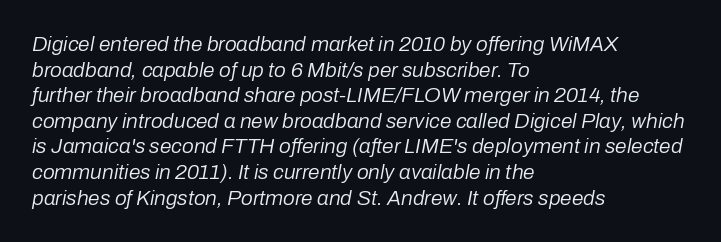
Emphasis-style slanted type is in use. How are the letters spaced? Ordinarily, with no added tracking. One-word summary of the alignment: left. The weight tops out at a normal text grade. This rendering features lettering with no underline.
